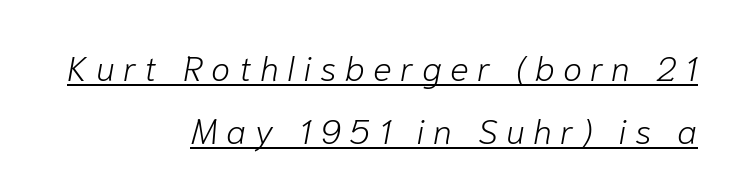
The image shows 35 px light type, italic (leaning right); set right-aligned, line spacing 1.79x, unusually wide letter spacing (+0.24 em), underlined; low stroke contrast and a medium x-height.
